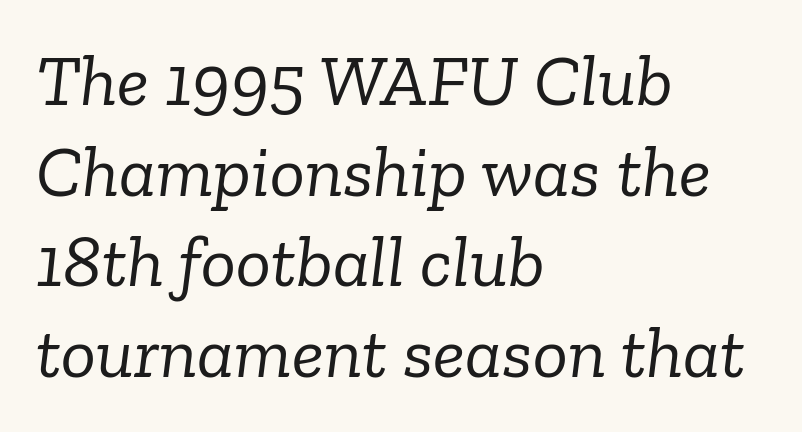
{"serif": "yes", "italic": "yes", "lean": "right", "slant_degrees": 6, "bold": "no", "weight": "light", "width": "normal", "stroke_contrast": "low", "x_height": "medium", "monospaced": "no", "underline": "no", "align": "left", "line_spacing_ratio": 1.24, "letter_spacing": "normal", "letter_spacing_em": 0.0, "glyph_px": 73}
